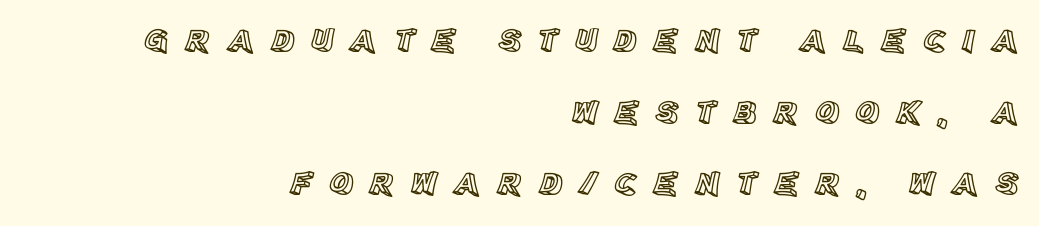
In terms of leading, this rendering errs on the spacious side. Do the characters align in a grid? No, the font is proportional. In terms of letterspacing, this is a distinctly airy, spread setting. Short and long lines alike share a common ending point at right. The glyphs are unaccompanied by any horizontal stroke below them.
